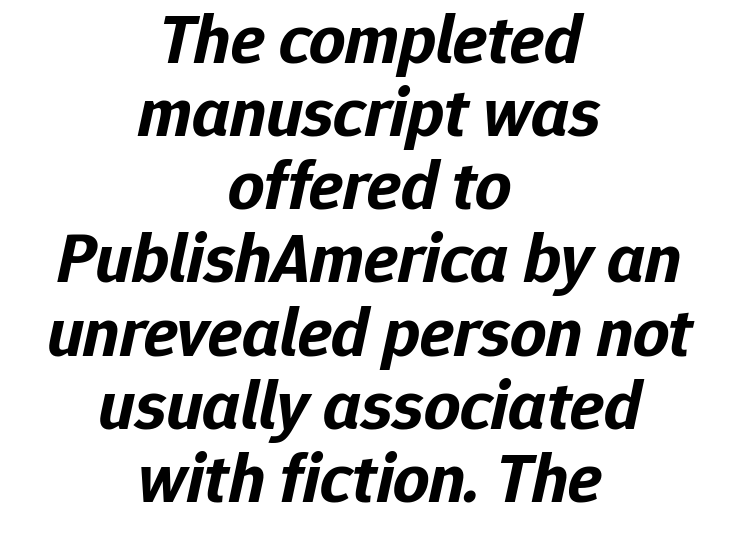
Reading down the block, each line starts at a different indent, mirrored at its end. The space directly below the letters is spotless. Compared with ordinary roman type, these characters are visibly tilted. These lines keep a tight, regular rhythm from letter to letter. Does the leading feel generous? Not at all — it's pinched.
